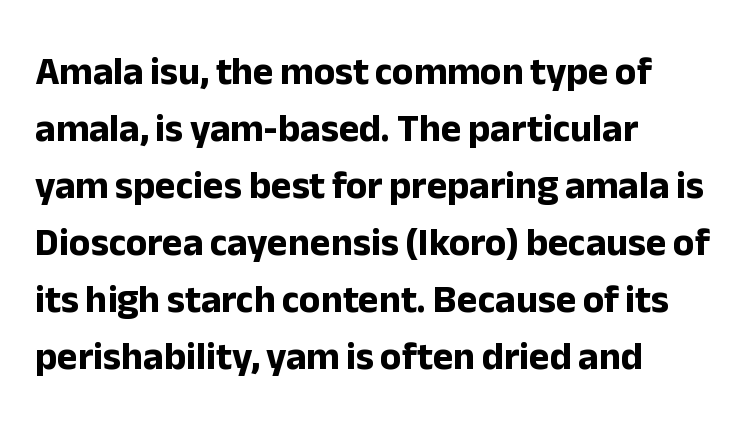
The image shows 39 px bold sans-serif type, upright; set left-aligned, normal line spacing (1.46x), normal letter spacing, not underlined; low stroke contrast and a medium x-height.
